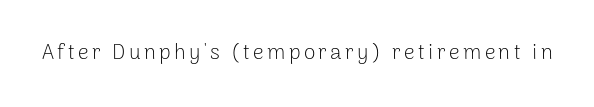
The image shows 21 px text type, upright; set not underlined.
